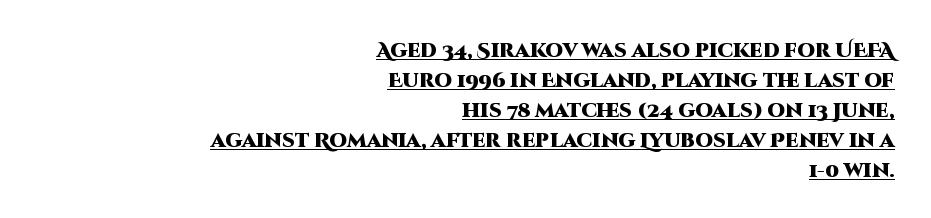
The image shows 20 px bold type, upright; set right-aligned, normal line spacing (1.5x), normal letter spacing, underlined.
